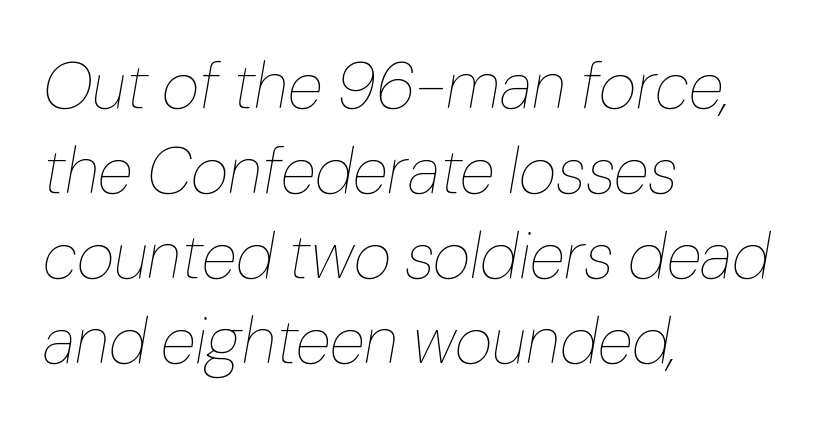
Look at the tracking — it's just the regular setting, nothing added. Summary of vertical rhythm: regular, with standard interline spacing. The rendering uses natural spacing where letterforms have individual widths. Is the type slanted? Yes — the strokes lean at a clear angle.
